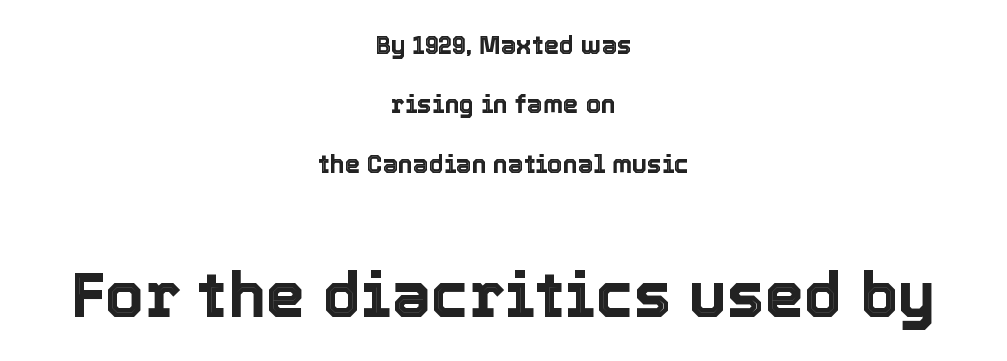
Q: Is the text italic (slanted)? A: No, it is upright.
Q: Is the text underlined? A: No.
Q: How is the paragraph aligned? A: Centered.
Q: Is the spacing between letters normal or unusually wide? A: Normal.
Q: Is the spacing between lines tight, normal or loose? A: Loose.
Q: Which block of text is set in a larger size, the first (top) or the second (bottom)? A: The second (bottom) one.
Q: Width (condensed, normal, or wide)? A: Normal.
Q: x-height? A: Medium.
Q: Monospaced? A: No.
